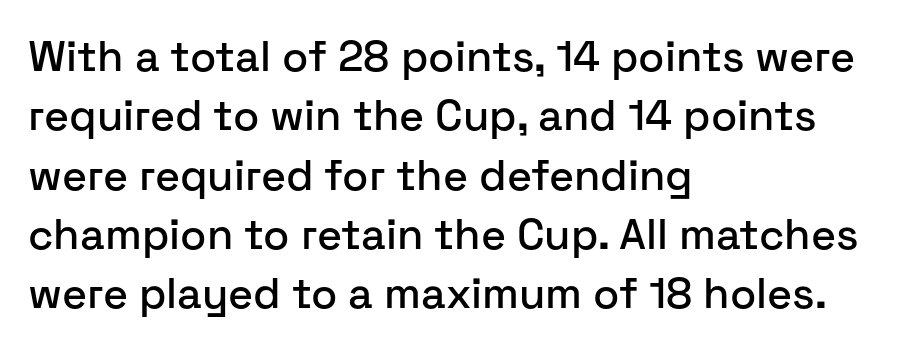
Q: Is the text italic (slanted)? A: No, it is upright.
Q: Is the typeface a serif or a sans-serif typeface? A: Sans-serif.
Q: Is the text underlined? A: No.
Q: How is the paragraph aligned? A: Left-aligned.
Q: Is the spacing between letters normal or unusually wide? A: Normal.
Q: Is the spacing between lines tight, normal or loose? A: Normal.
Q: Width (condensed, normal, or wide)? A: Normal.
Q: Stroke contrast? A: Low.
Q: x-height? A: Medium.
Q: Monospaced? A: No.
